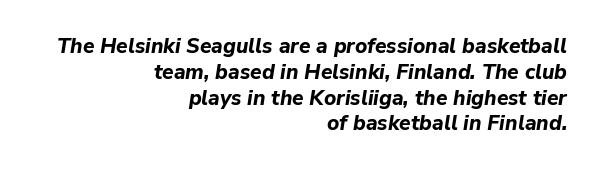
{"italic": "yes", "lean": "right", "slant_degrees": 9, "bold": "yes", "underline": "no", "align": "right", "line_spacing_ratio": 1.23, "letter_spacing": "normal", "letter_spacing_em": 0.0, "glyph_px": 21}
